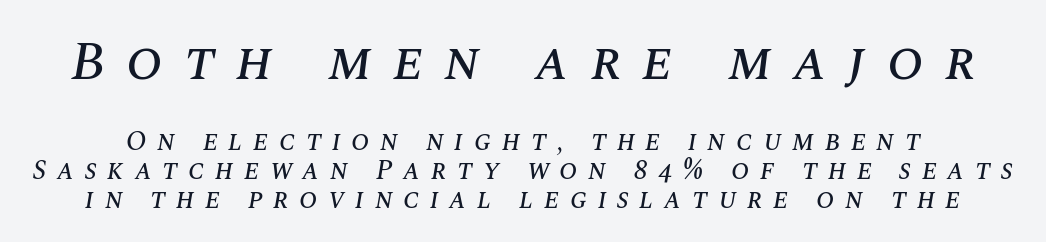
The image shows 54 px text type, italic (leaning right); set tight line spacing (1.06x), unusually wide letter spacing (+0.39 em), not underlined; the first (top) block is 2.0x larger; medium stroke contrast and a large x-height.
